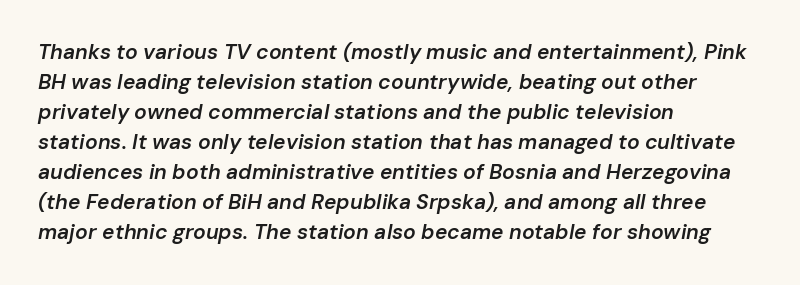
How heavy is the stroke? Medium-heavy — a semibold, shy of bold. Only glyphs here, with clear space below each row. Words appear dense and cohesive because spacing is normal. A typesetter would mark this as italic.
